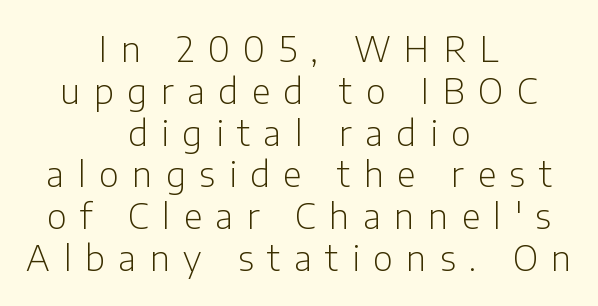
The image shows 34 px light sans-serif type, upright; set centered, line spacing 1.23x, unusually wide letter spacing (+0.4 em), not underlined; low stroke contrast and a medium x-height.
